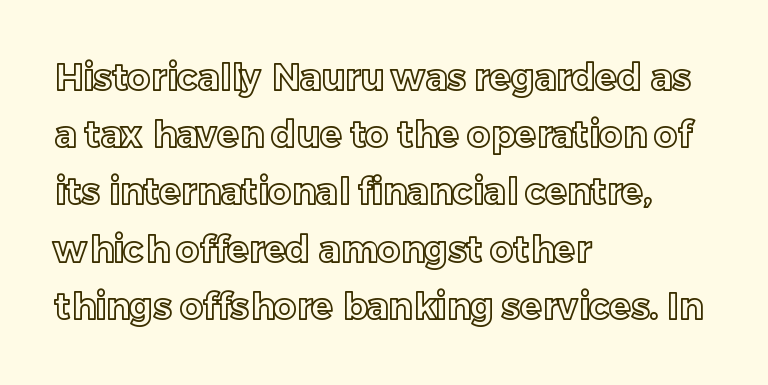
Q: Is the text italic (slanted)? A: No, it is upright.
Q: Is the text underlined? A: No.
Q: How is the paragraph aligned? A: Left-aligned.
Q: Is the spacing between letters normal or unusually wide? A: Normal.
Q: Is the spacing between lines tight, normal or loose? A: Normal.
Q: Width (condensed, normal, or wide)? A: Normal.
Q: x-height? A: Medium.
Q: Monospaced? A: No.
